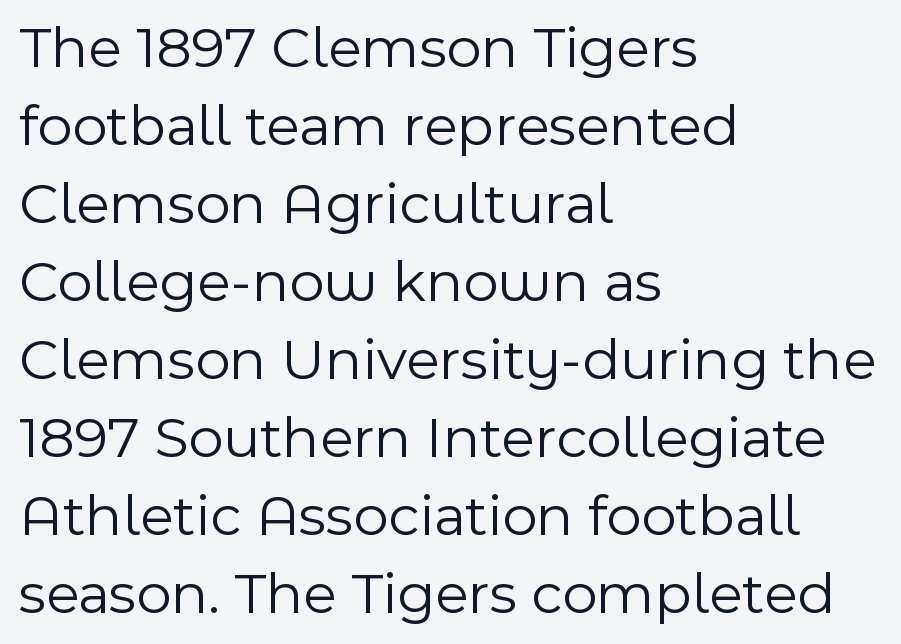
The image shows 60 px light sans-serif type, upright; set left-aligned, normal line spacing (1.3x), normal letter spacing, not underlined; a medium x-height.
